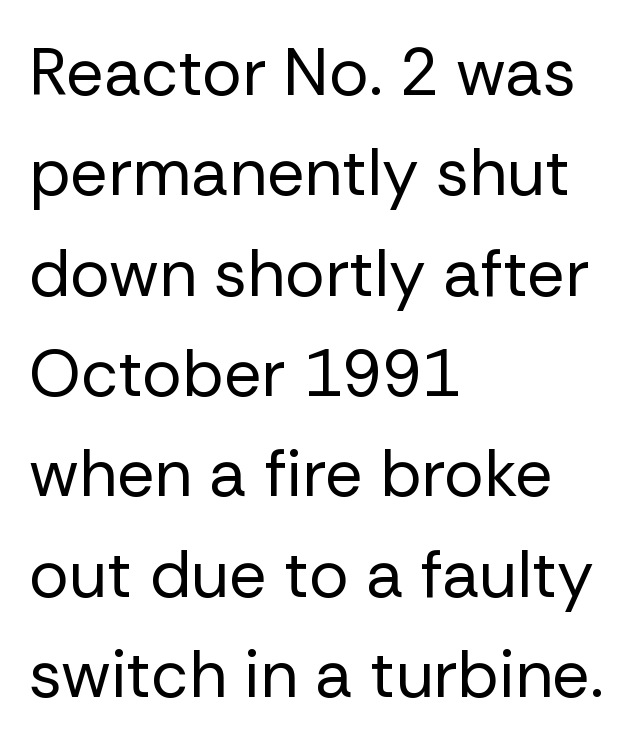
Do the characters align in a grid? No, the font is proportional. Posture: upright roman. Font category for this specimen: sans-serif. Default kerning and tracking; the words read as compact shapes.
